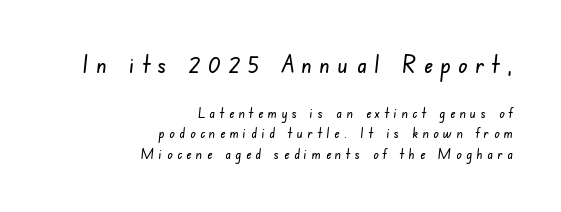
{"underline": "no", "align": "right", "line_spacing": "normal", "line_spacing_ratio": 1.48, "letter_spacing": "wide", "letter_spacing_em": 0.33, "larger_block": "first", "size_ratio": 1.71, "glyph_px": 24}
